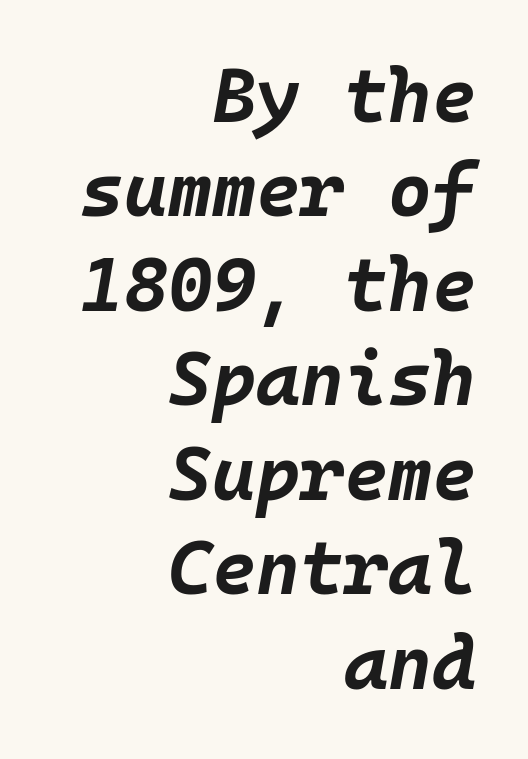
The image shows 75 px bold type, italic (leaning right), monospaced; set right-aligned, normal line spacing (1.26x), normal letter spacing, not underlined; low stroke contrast and a large x-height.
